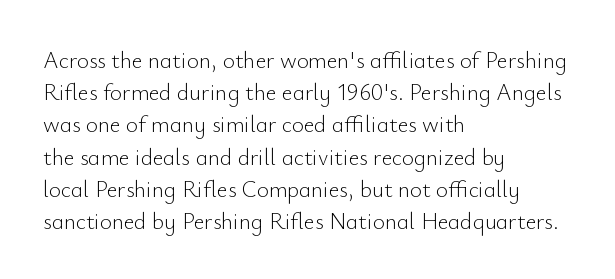
{"italic": "no", "bold": "no", "underline": "no", "align": "left", "line_spacing": "normal", "line_spacing_ratio": 1.4, "letter_spacing": "normal", "letter_spacing_em": 0.0, "glyph_px": 23}
